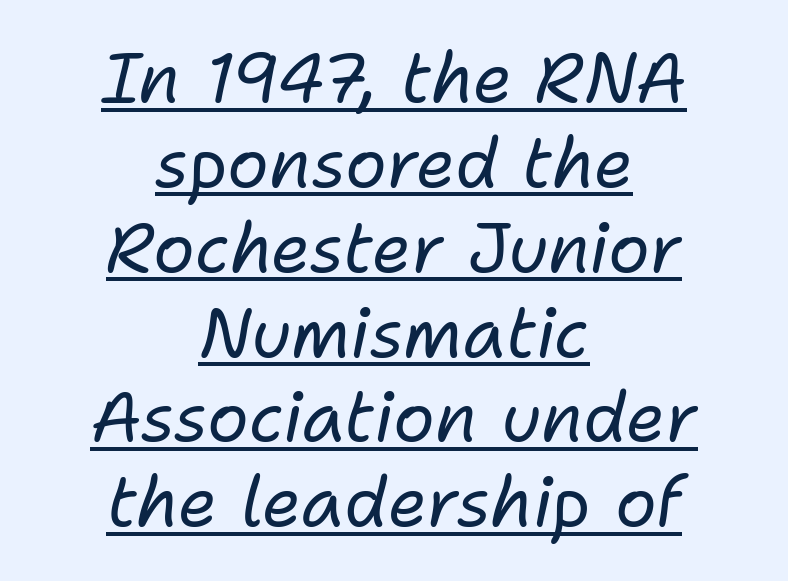
The image shows 69 px regular-weight type, italic (leaning right); set centered, line spacing 1.23x, normal letter spacing, underlined; low stroke contrast and a medium x-height.
